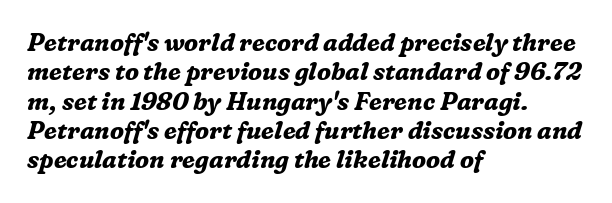
Quick note: italic. The lines are quadded left. These lines keep a tight, regular rhythm from letter to letter. A clean baseline with only descenders dipping below it.
